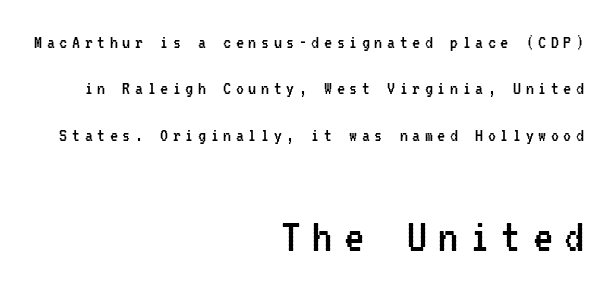
{"serif": "no", "italic": "no", "bold": "no", "weight": "regular", "width": "condensed", "stroke_contrast": "low", "x_height": "medium", "monospaced": "yes", "underline": "no", "align": "right", "line_spacing": "loose", "line_spacing_ratio": 2.32, "letter_spacing": "wide", "letter_spacing_em": 0.23, "larger_block": "second", "size_ratio": 2.5, "glyph_px": 50}
